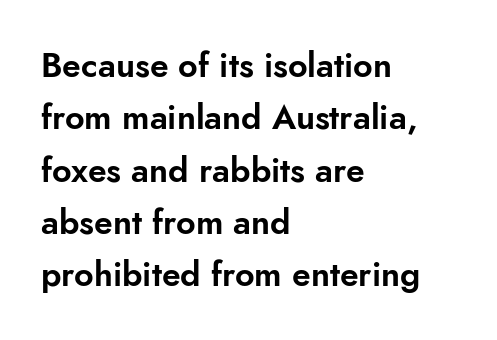
The strip under each line holds only bare page. Ascenders rise straight up at ninety degrees. Between one letter and the next there's only the usual sliver of space. The rendering shows plain stroke endings on the letterforms — a sans-serif design.
